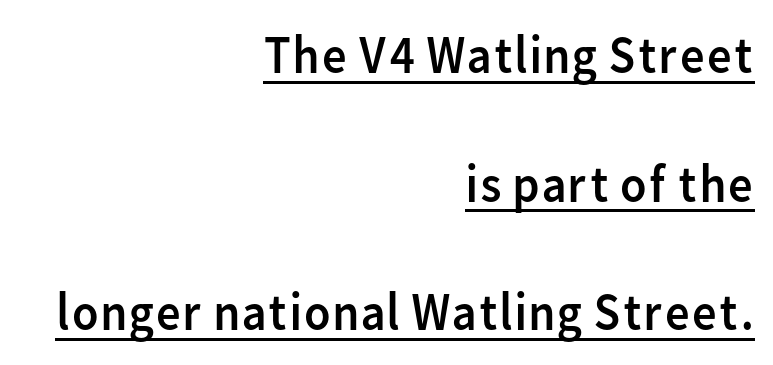
Q: Is the text bold? A: No.
Q: Is the text italic (slanted)? A: No, it is upright.
Q: Is the typeface a serif or a sans-serif typeface? A: Sans-serif.
Q: Is the text underlined? A: Yes.
Q: How is the paragraph aligned? A: Right-aligned.
Q: Is the spacing between letters normal or unusually wide? A: Normal.
Q: Is the spacing between lines tight, normal or loose? A: Loose.
Q: Width (condensed, normal, or wide)? A: Normal.
Q: Stroke contrast? A: Low.
Q: x-height? A: Medium.
Q: Monospaced? A: No.
